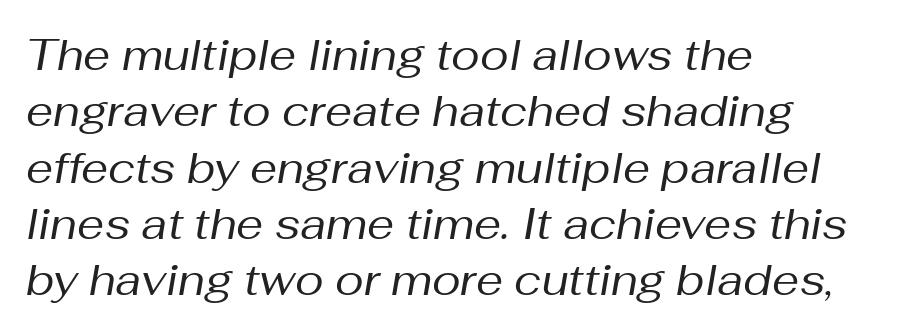
Q: Is the text bold? A: No.
Q: Is the text italic (slanted)? A: Yes, it leans right by about 10 degrees.
Q: Is the text underlined? A: No.
Q: How is the paragraph aligned? A: Left-aligned.
Q: Is the spacing between letters normal or unusually wide? A: Normal.
Q: Is the spacing between lines tight, normal or loose? A: Normal.
Q: Width (condensed, normal, or wide)? A: Normal.
Q: Stroke contrast? A: Medium.
Q: x-height? A: Medium.
Q: Monospaced? A: No.
